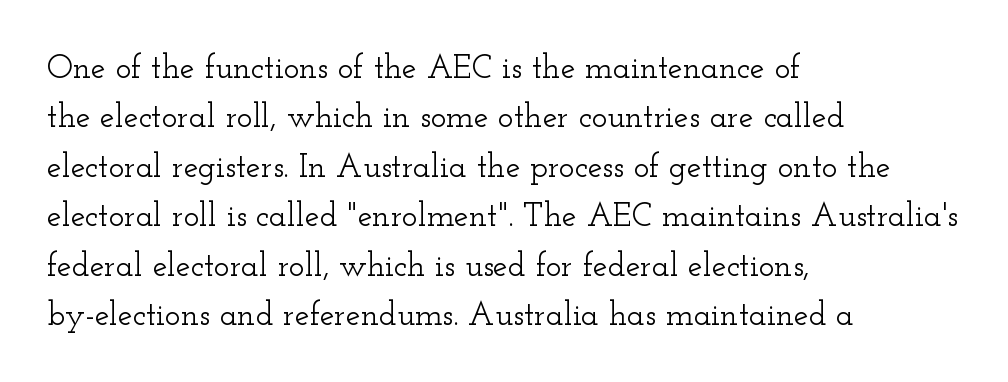
Q: Is the text italic (slanted)? A: No, it is upright.
Q: Is the typeface a serif or a sans-serif typeface? A: Serif.
Q: Is the text underlined? A: No.
Q: How is the paragraph aligned? A: Left-aligned.
Q: Is the spacing between letters normal or unusually wide? A: Normal.
Q: Is the spacing between lines tight, normal or loose? A: Normal.
Q: Width (condensed, normal, or wide)? A: Wide.
Q: Stroke contrast? A: Low.
Q: x-height? A: Small.
Q: Monospaced? A: No.
